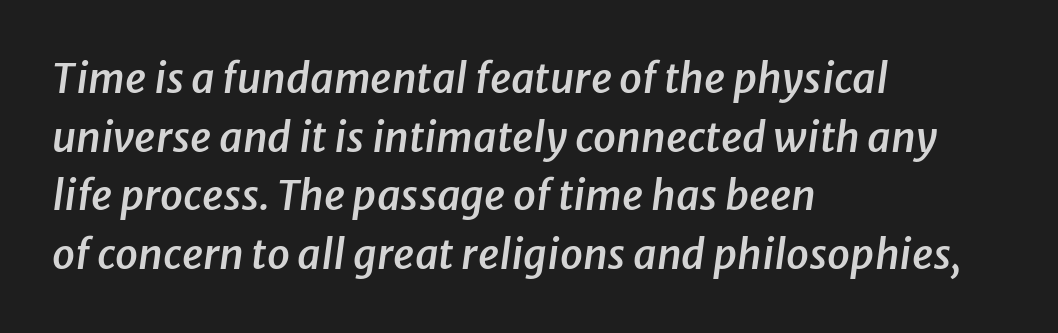
Teacher's note: observe the even left margin — that is flush-left alignment. These lines sit exactly where default settings would place them. The whole block is typeset with a tilt. This sample has the flowing, uneven cadence of proportional lettering. Strokes here are thickened, but only to semibold level.
